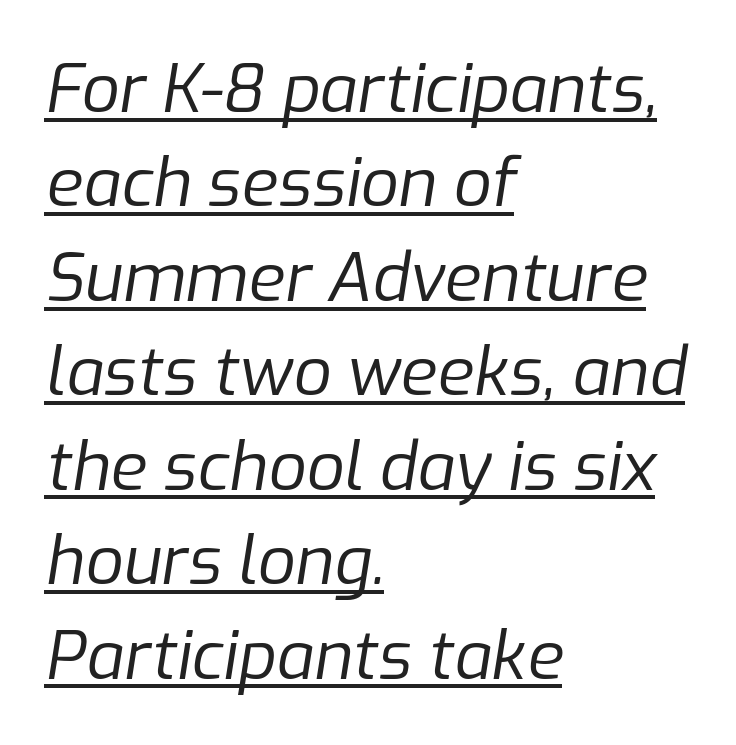
{"italic": "yes", "lean": "right", "slant_degrees": 9, "bold": "no", "weight": "regular", "width": "normal", "stroke_contrast": "low", "x_height": "medium", "monospaced": "no", "underline": "yes", "align": "left", "line_spacing": "normal", "line_spacing_ratio": 1.41, "letter_spacing": "normal", "letter_spacing_em": 0.0, "glyph_px": 67}
